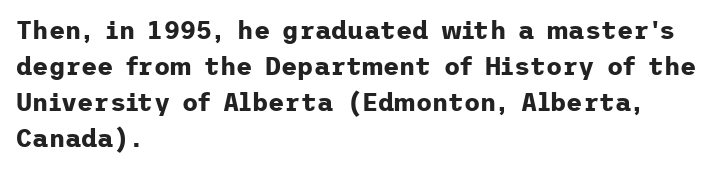
The image shows 25 px bold type, upright; set left-aligned, normal line spacing (1.44x), normal letter spacing, not underlined.
